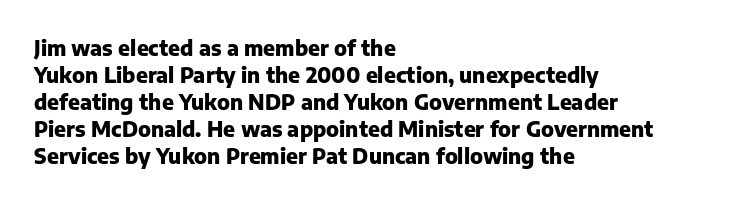
The image shows 21 px bold type, upright; set left-aligned, normal line spacing (1.28x), normal letter spacing, not underlined.
